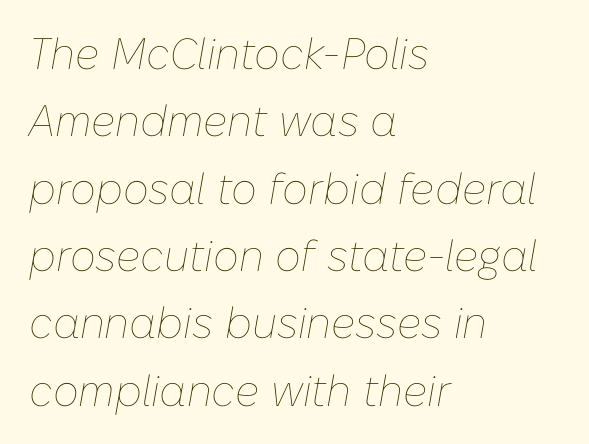
Q: Is the text bold? A: No.
Q: Is the text italic (slanted)? A: Yes, it leans right by about 10 degrees.
Q: Is the text underlined? A: No.
Q: How is the paragraph aligned? A: Left-aligned.
Q: Is the spacing between letters normal or unusually wide? A: Normal.
Q: Is the spacing between lines tight, normal or loose? A: Normal.
Q: Width (condensed, normal, or wide)? A: Normal.
Q: Stroke contrast? A: Low.
Q: x-height? A: Medium.
Q: Monospaced? A: No.
